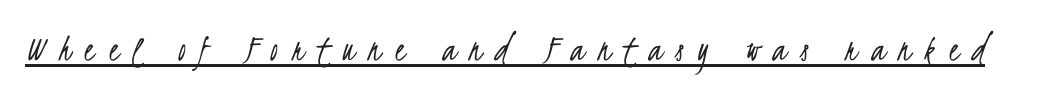
Proportional: the letters do not fall into vertical columns. What decoration does the sample have? An underline. You could only call the tracking loose — the letters float apart. No extra ink here — the face is not bold. Font category for this specimen: sans-serif.
